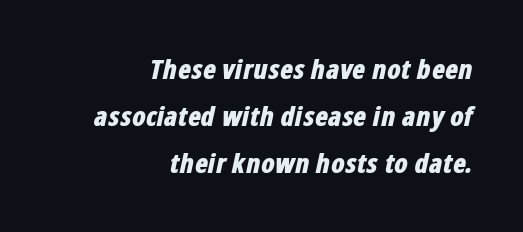
The image shows 27 px bold type, italic (leaning right); set right-aligned, line spacing 1.75x, normal letter spacing, not underlined.
